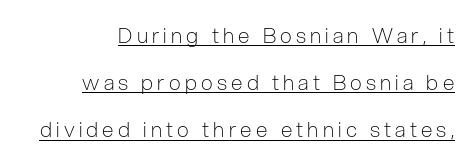
Q: Is the text bold? A: No.
Q: Is the text italic (slanted)? A: No, it is upright.
Q: Is the text underlined? A: Yes.
Q: Is the spacing between letters normal or unusually wide? A: Unusually wide.
Q: Is the spacing between lines tight, normal or loose? A: Loose.
